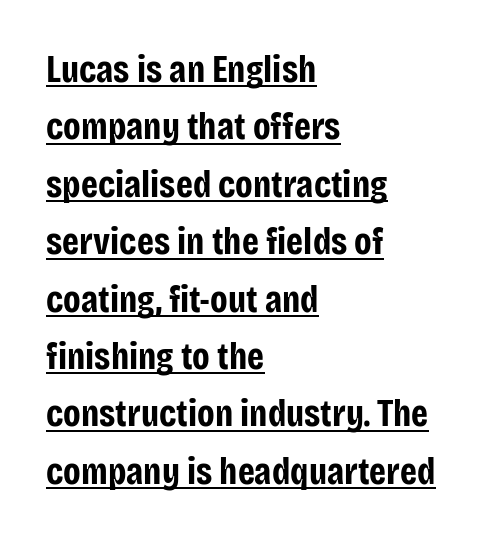
{"serif": "no", "italic": "no", "bold": "yes", "weight": "bold", "width": "condensed", "stroke_contrast": "low", "x_height": "large", "monospaced": "no", "underline": "yes", "align": "left", "line_spacing": "normal", "line_spacing_ratio": 1.51, "letter_spacing": "normal", "letter_spacing_em": 0.0, "glyph_px": 38}
